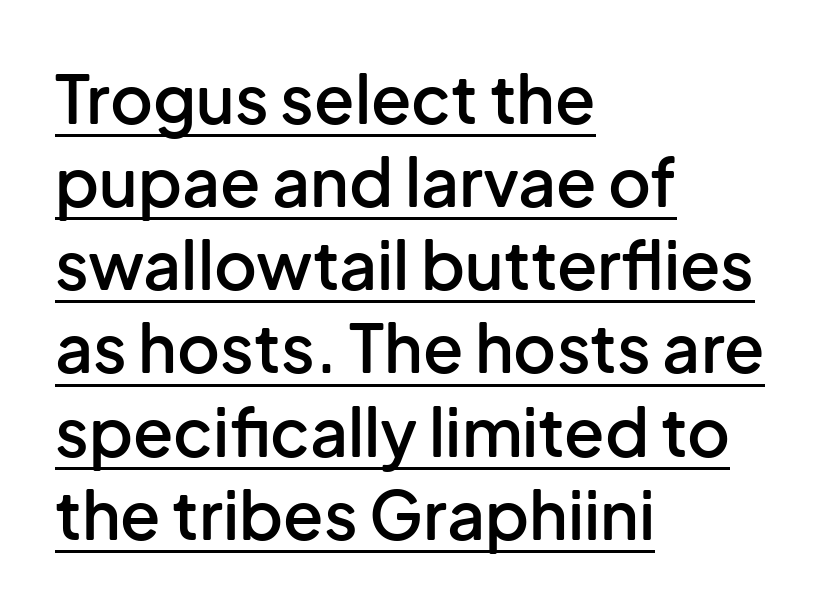
{"serif": "no", "italic": "no", "bold": "semi", "weight": "semibold", "width": "normal", "stroke_contrast": "low", "x_height": "medium", "monospaced": "no", "underline": "yes", "align": "left", "line_spacing": "normal", "line_spacing_ratio": 1.26, "letter_spacing": "normal", "letter_spacing_em": 0.0, "glyph_px": 66}
